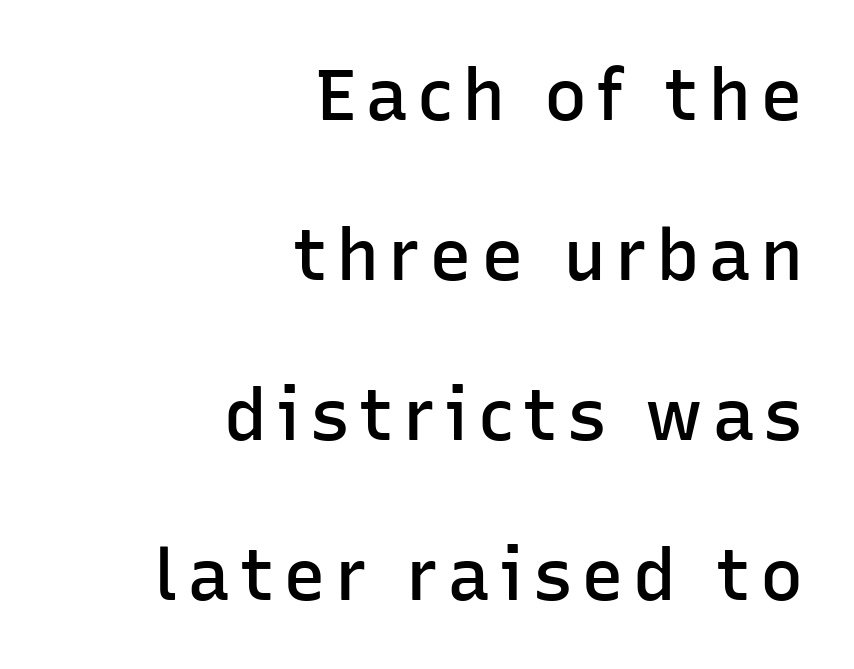
Q: Is the text bold? A: Semi-bold.
Q: Is the text italic (slanted)? A: No, it is upright.
Q: Is the typeface a serif or a sans-serif typeface? A: Sans-serif.
Q: Is the text underlined? A: No.
Q: How is the paragraph aligned? A: Right-aligned.
Q: Is the spacing between lines tight, normal or loose? A: Loose.
Q: Width (condensed, normal, or wide)? A: Normal.
Q: Stroke contrast? A: Low.
Q: x-height? A: Medium.
Q: Monospaced? A: No.
